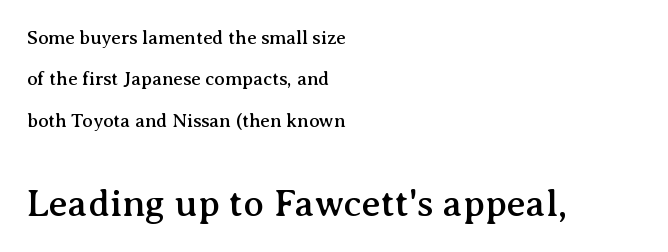
{"serif": "yes", "italic": "no", "width": "normal", "stroke_contrast": "medium", "x_height": "medium", "monospaced": "no", "underline": "no", "align": "left", "line_spacing": "loose", "line_spacing_ratio": 2.18, "letter_spacing": "normal", "letter_spacing_em": 0.0, "larger_block": "second", "size_ratio": 2.0, "glyph_px": 38}
